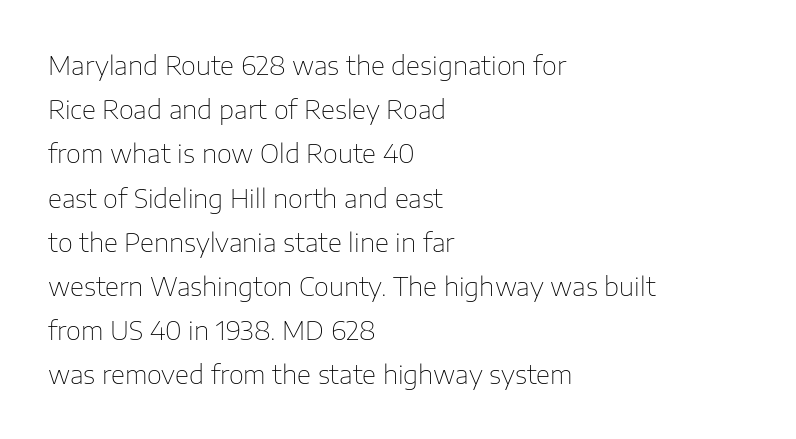
The image shows 26 px text type, upright; set left-aligned, normal line spacing (1.7x), normal letter spacing, not underlined.
